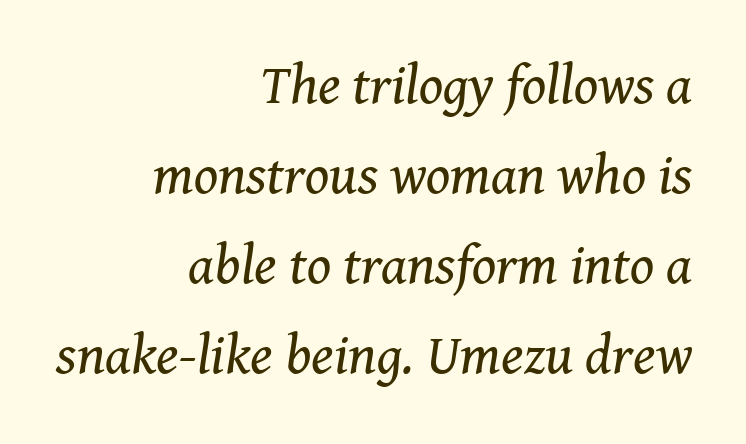
Looks like regular typesetting: each glyph gets only the width it needs. The words here are not underlined. Style check: oblique. The setting favours the right margin, as signatures and pull-quotes sometimes do.
